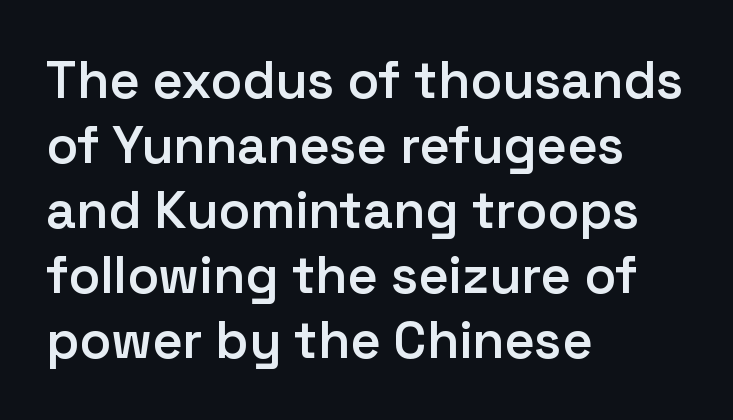
{"serif": "no", "italic": "no", "bold": "semi", "weight": "semibold", "width": "normal", "stroke_contrast": "low", "x_height": "medium", "monospaced": "no", "underline": "no", "align": "left", "line_spacing": "normal", "line_spacing_ratio": 1.25, "letter_spacing": "normal", "letter_spacing_em": 0.0, "glyph_px": 52}
